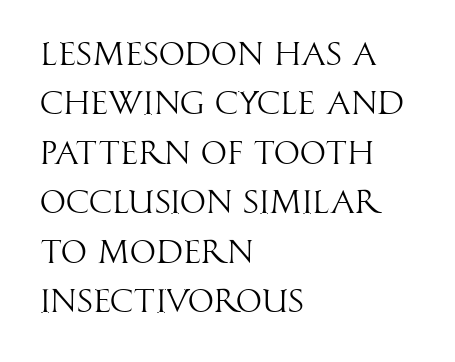
Short and long lines alike share a common starting point at left. One glance says typical: line gaps are just what's usual. A light-to-regular cut is what we see here. Check where the strokes stop: nothing finishes them off — pure sans. Does extra space separate the letters? No, they use regular spacing. If you drew a line through each stem, it would be perfectly vertical.
